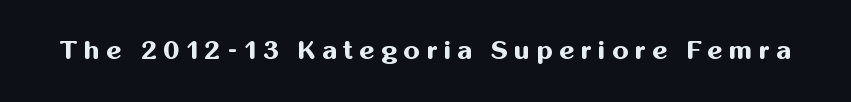
{"italic": "no", "bold": "yes", "underline": "no", "letter_spacing": "wide", "letter_spacing_em": 0.25, "glyph_px": 26}
